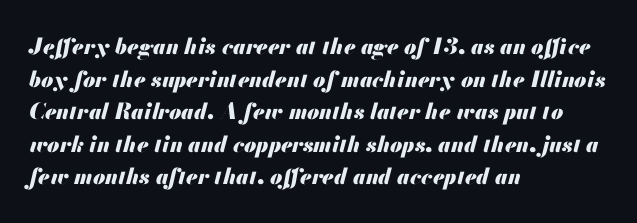
The image shows 22 px bold type, italic (leaning right); set left-aligned, normal line spacing (1.48x), normal letter spacing, not underlined.
